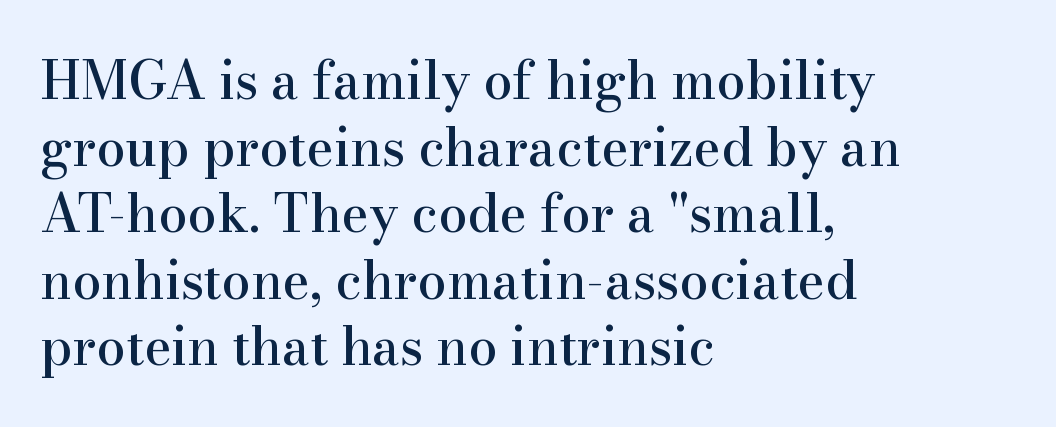
{"serif": "yes", "italic": "no", "width": "normal", "stroke_contrast": "high", "x_height": "small", "monospaced": "no", "underline": "no", "align": "left", "line_spacing": "normal", "line_spacing_ratio": 1.28, "letter_spacing": "normal", "letter_spacing_em": 0.0, "glyph_px": 52}
